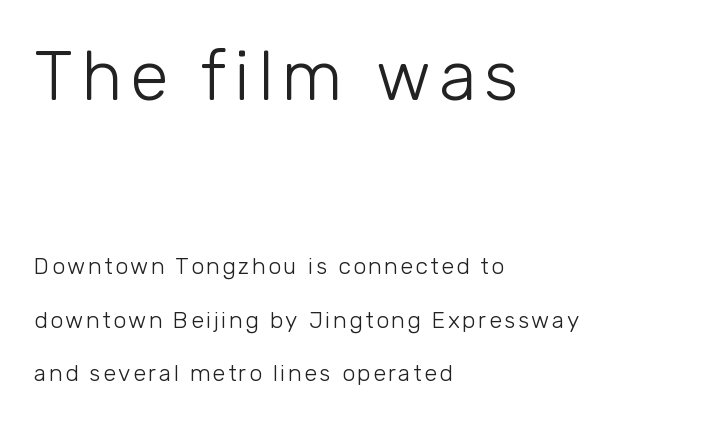
{"serif": "no", "italic": "no", "bold": "no", "weight": "light", "width": "normal", "stroke_contrast": "low", "x_height": "medium", "monospaced": "no", "underline": "no", "align": "left", "line_spacing": "loose", "line_spacing_ratio": 2.32, "larger_block": "first", "size_ratio": 3.04, "glyph_px": 70}
